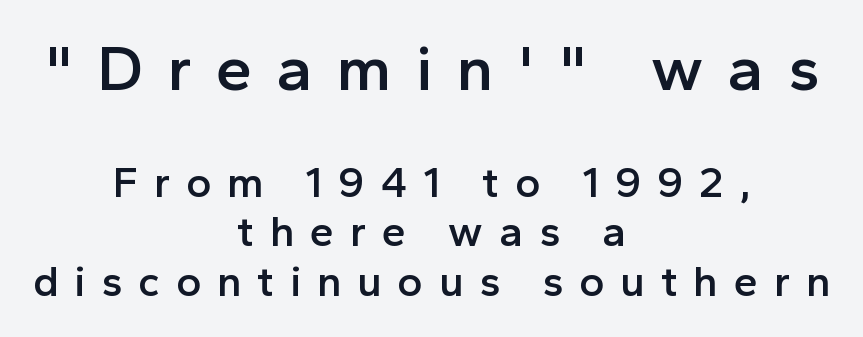
{"serif": "no", "italic": "no", "bold": "semi", "weight": "semibold", "width": "normal", "x_height": "medium", "monospaced": "no", "underline": "no", "align": "center", "line_spacing": "tight", "line_spacing_ratio": 1.15, "letter_spacing": "wide", "letter_spacing_em": 0.37, "larger_block": "first", "size_ratio": 1.51, "glyph_px": 65}
